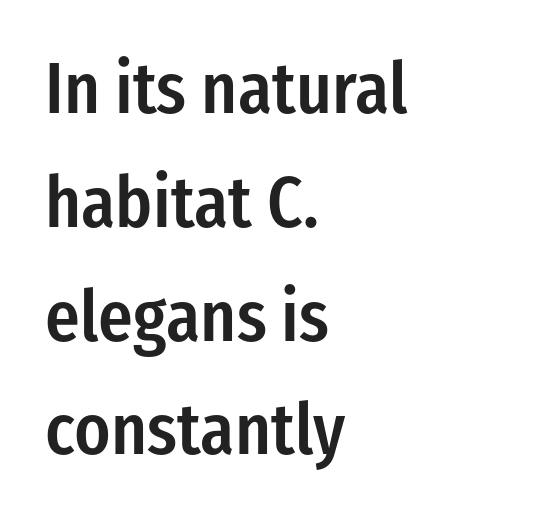
Q: Is the text bold? A: Semi-bold.
Q: Is the text italic (slanted)? A: No, it is upright.
Q: Is the typeface a serif or a sans-serif typeface? A: Sans-serif.
Q: Is the text underlined? A: No.
Q: How is the paragraph aligned? A: Left-aligned.
Q: Is the spacing between letters normal or unusually wide? A: Normal.
Q: Is the spacing between lines tight, normal or loose? A: Normal.
Q: Width (condensed, normal, or wide)? A: Condensed.
Q: Stroke contrast? A: Low.
Q: x-height? A: Medium.
Q: Monospaced? A: No.
